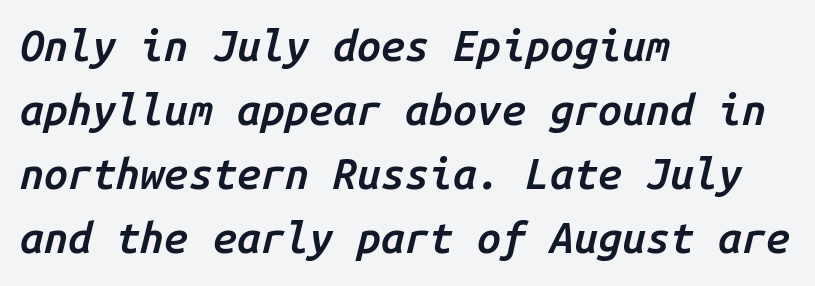
The image shows 43 px semibold type, italic (leaning right), monospaced; set left-aligned, normal line spacing (1.49x), normal letter spacing, not underlined; low stroke contrast and a medium x-height.
